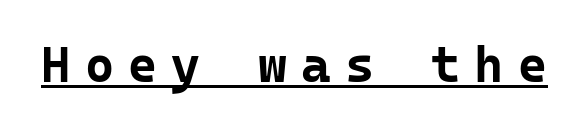
{"serif": "no", "italic": "no", "bold": "yes", "weight": "bold", "width": "normal", "stroke_contrast": "low", "x_height": "medium", "monospaced": "yes", "underline": "yes", "letter_spacing": "wide", "letter_spacing_em": 0.28, "glyph_px": 50}
